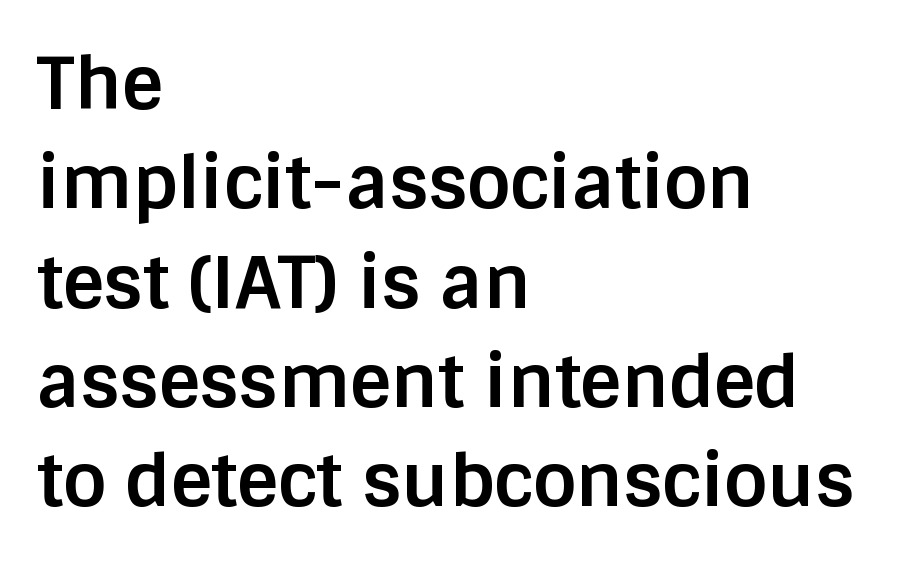
The line texture is even and compact thanks to regular tracking. If you drew a line through each stem, it would be perfectly vertical. Is the block centered? No — it sits flush against the left margin. The space directly below the letters is spotless. Looks like regular typesetting: each glyph gets only the width it needs.
